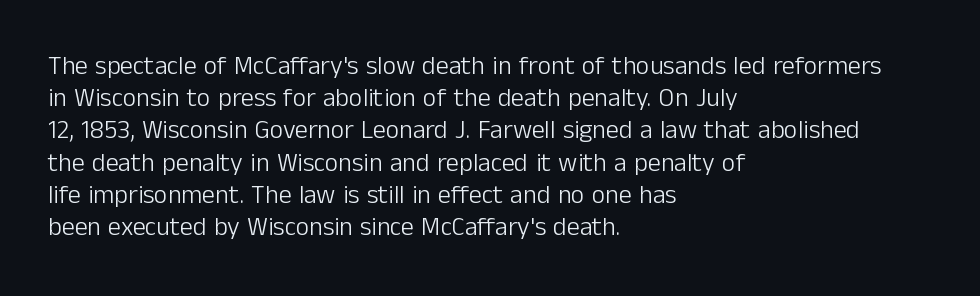
No letter is thick-stroked: the sample isn't bold. The lettering stays uniformly vertical, giving the passage a roman look. This sample uses plain, unmodified letter spacing. These lines stack with their left ends in a neat column. The gap between lines stays unmarked.
